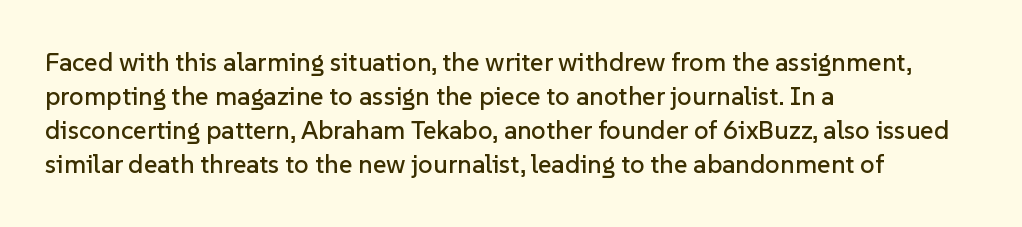
The passage is arranged the way most books set body copy — flush left. This is roman type, the default non-slanted kind. The rows are spaced the way most documents space them. The letterforms sit shoulder to shoulder at normal distance. Honestly, there is no underline to notice here at all.
